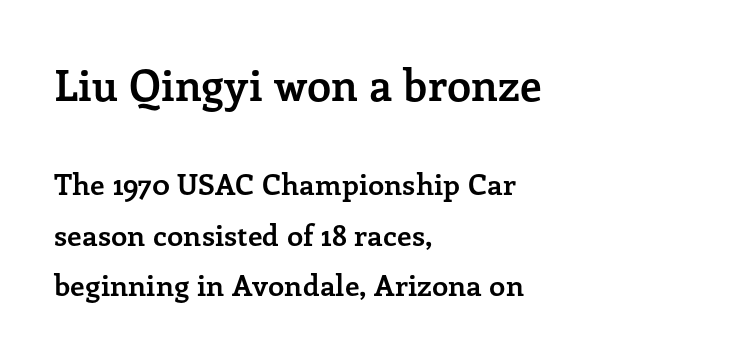
Q: Is the text bold? A: Yes.
Q: Is the text italic (slanted)? A: No, it is upright.
Q: Is the typeface a serif or a sans-serif typeface? A: Serif.
Q: Is the text underlined? A: No.
Q: How is the paragraph aligned? A: Left-aligned.
Q: Is the spacing between letters normal or unusually wide? A: Normal.
Q: Which block of text is set in a larger size, the first (top) or the second (bottom)? A: The first (top) one.
Q: Width (condensed, normal, or wide)? A: Normal.
Q: Stroke contrast? A: Low.
Q: x-height? A: Medium.
Q: Monospaced? A: No.
